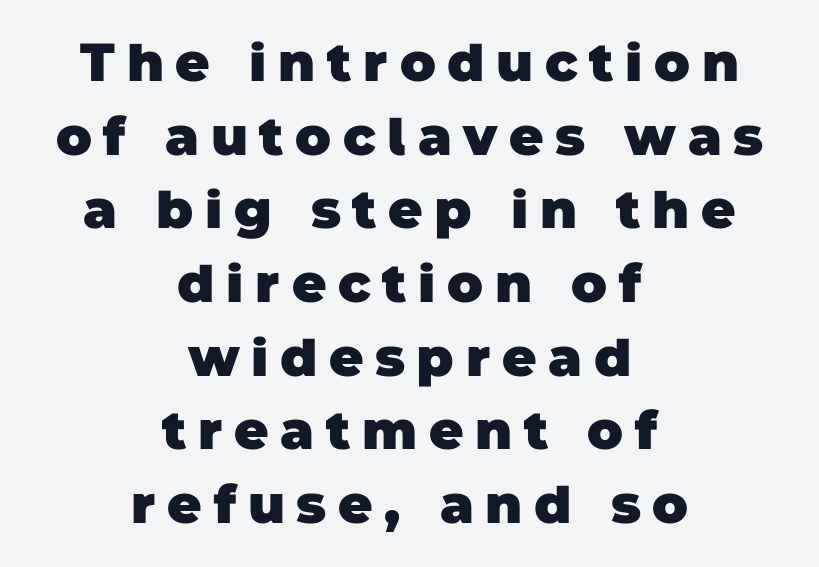
The image shows 53 px heavy sans-serif type; set centered, normal line spacing (1.39x), unusually wide letter spacing (+0.22 em), not underlined; low stroke contrast and a large x-height.
